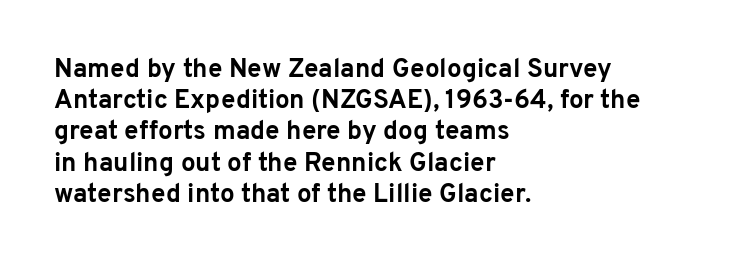
Q: Is the text bold? A: Yes.
Q: Is the text italic (slanted)? A: No, it is upright.
Q: Is the text underlined? A: No.
Q: How is the paragraph aligned? A: Left-aligned.
Q: Is the spacing between letters normal or unusually wide? A: Normal.
